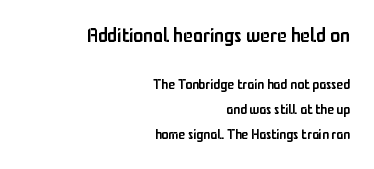
Scale decreases going downward across the two blocks. The baseline area is clear. A typesetter would mark this as roman, not italic. These words are printed semibold, heavier than regular yet not bold.
